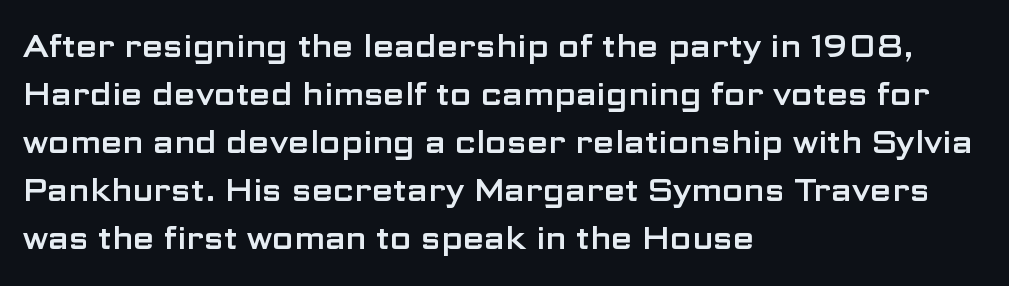
The image shows 31 px wide sans-serif type, upright; set left-aligned, normal line spacing (1.55x), normal letter spacing, not underlined; low stroke contrast and a medium x-height.
